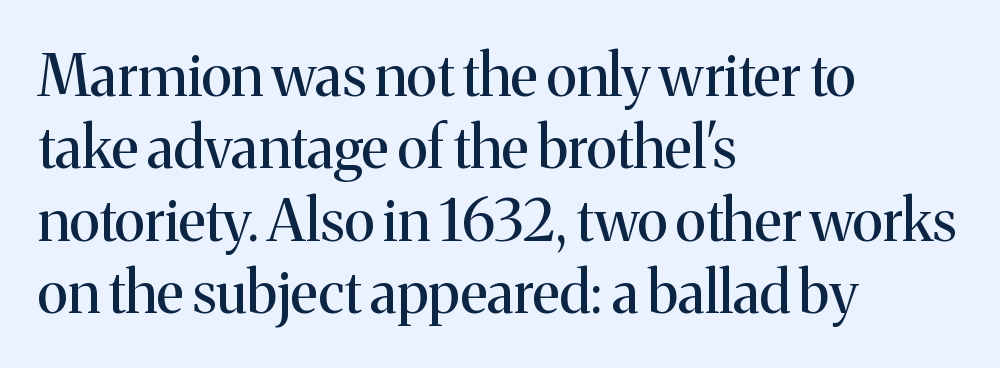
The image shows 58 px regular-weight serif type, upright; set left-aligned, normal line spacing (1.25x), normal letter spacing, not underlined; medium stroke contrast and a medium x-height.
